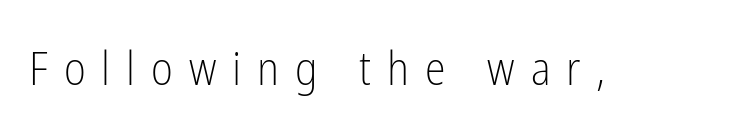
The strokes are not fattened; the text isn't bold. A typesetter would call this proportional, since set widths differ per character. The area under the type is left untouched. Designer's note — italics off, roman on. Words appear elongated and porous because spacing is wide. Note: no serifs on the glyphs.
